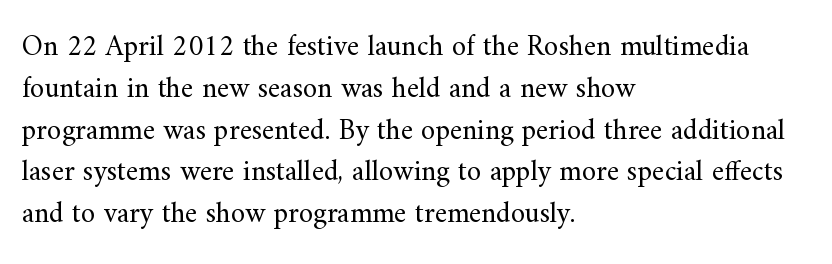
The characters are drawn with everyday or finer stroke widths. The lettering holds an erect, upright posture throughout. Regarding serifs, this sample has them. The passage shown is not underscored anywhere. Vertically, the passage feels balanced, rows spaced as you'd expect.
